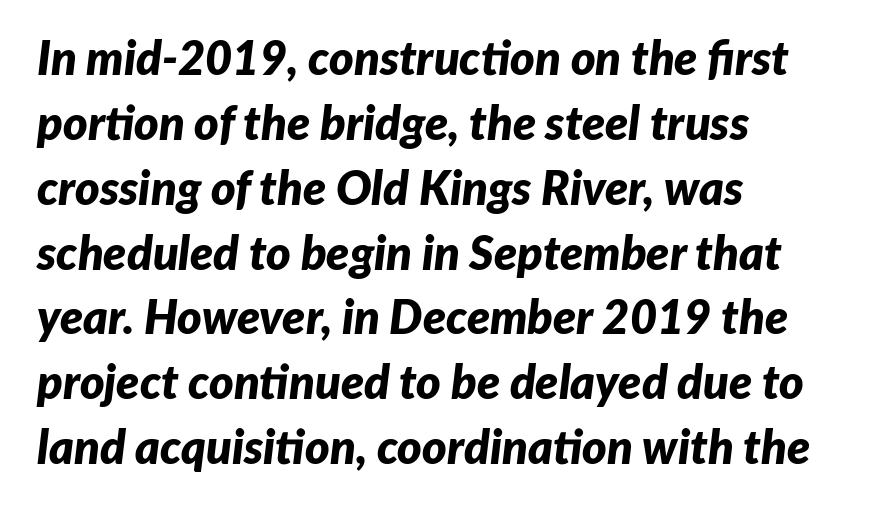
Q: Is the text bold? A: Yes.
Q: Is the text italic (slanted)? A: Yes, it leans right by about 7 degrees.
Q: Is the text underlined? A: No.
Q: How is the paragraph aligned? A: Left-aligned.
Q: Is the spacing between letters normal or unusually wide? A: Normal.
Q: Is the spacing between lines tight, normal or loose? A: Normal.
Q: Width (condensed, normal, or wide)? A: Normal.
Q: Stroke contrast? A: Low.
Q: x-height? A: Medium.
Q: Monospaced? A: No.
